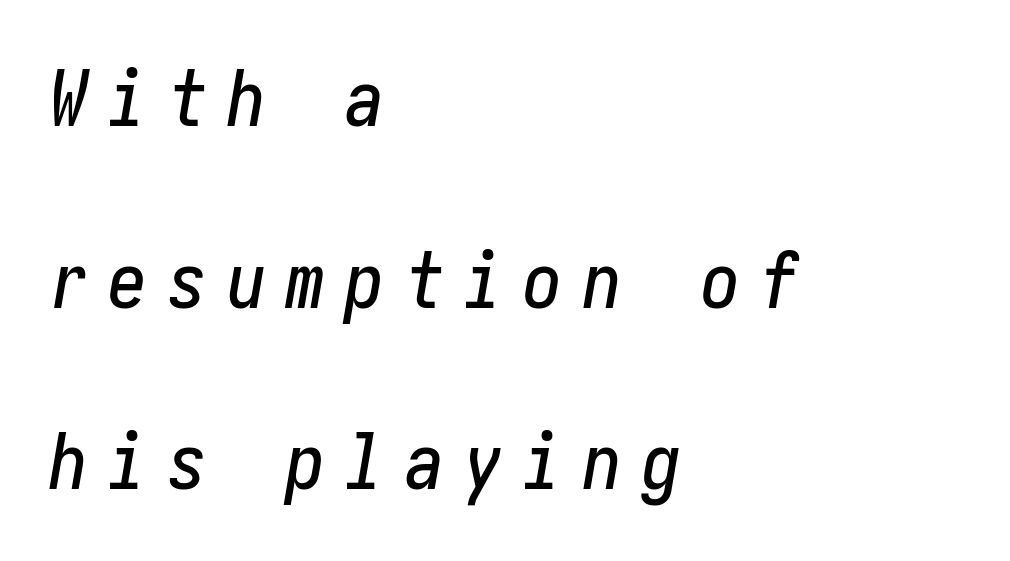
Q: Is the text italic (slanted)? A: Yes, it leans right by about 10 degrees.
Q: Is the text underlined? A: No.
Q: How is the paragraph aligned? A: Left-aligned.
Q: Is the spacing between letters normal or unusually wide? A: Unusually wide.
Q: Is the spacing between lines tight, normal or loose? A: Loose.
Q: Width (condensed, normal, or wide)? A: Condensed.
Q: Stroke contrast? A: Low.
Q: x-height? A: Medium.
